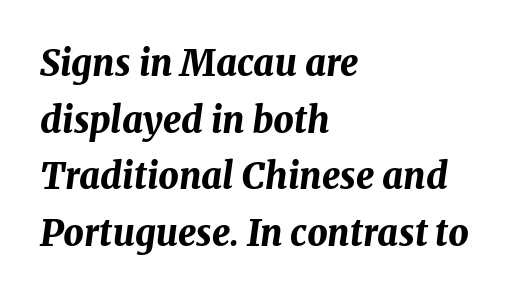
Its strokes are broad and dark, the hallmark of bold type. Here the designer chose a conventional face with non-uniform glyph widths. The rows are spaced the way most documents space them. The glyphs are unaccompanied by any horizontal stroke below them. This sample uses plain, unmodified letter spacing. If you drew a ruler down the left edge, every line would touch it.
